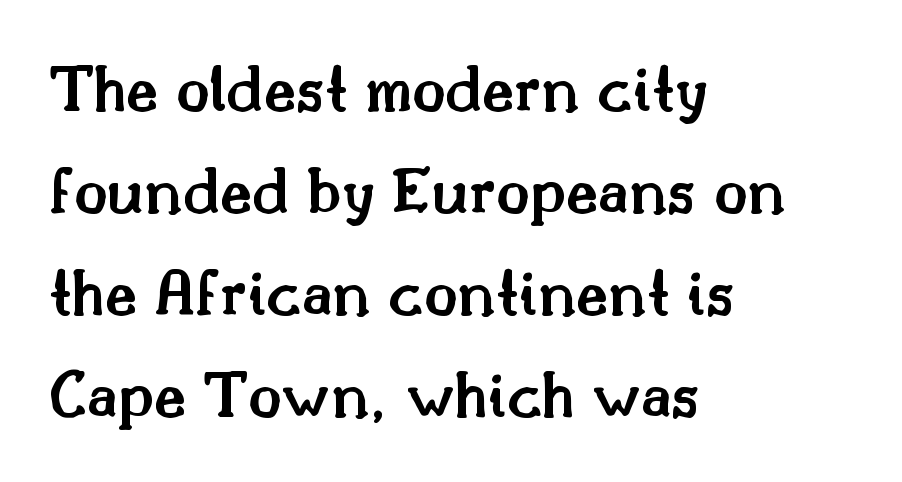
This sample is left-justified, so line endings fall wherever the words run out. A typesetter would call this proportional, since set widths differ per character. The horizontal fit of the characters is conventional and even. The passage shown is semibold, sitting just below true bold. The type family on display is of the serif kind.
